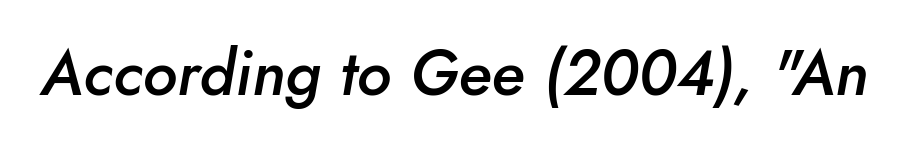
The image shows 63 px semibold type, italic (leaning right); set normal letter spacing, not underlined; low stroke contrast and a small x-height.
